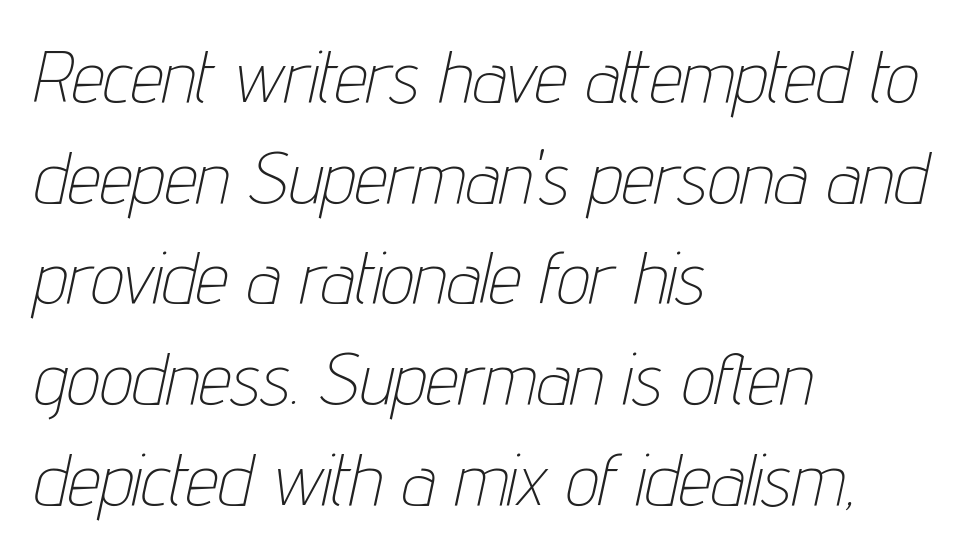
{"italic": "yes", "lean": "right", "slant_degrees": 12, "bold": "no", "weight": "thin", "width": "condensed", "stroke_contrast": "low", "x_height": "medium", "monospaced": "no", "underline": "no", "align": "left", "line_spacing": "normal", "line_spacing_ratio": 1.38, "letter_spacing": "normal", "letter_spacing_em": 0.0, "glyph_px": 73}
